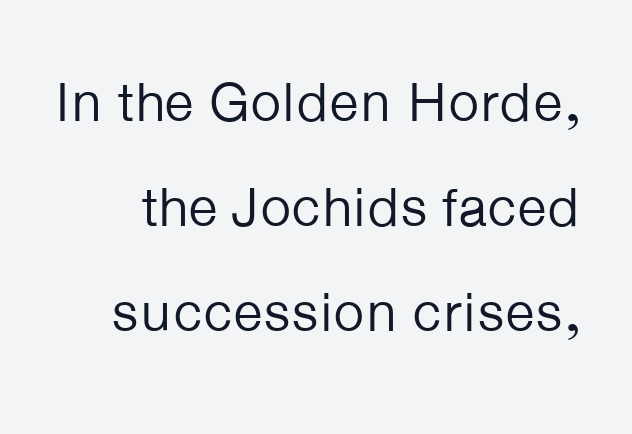
The image shows 55 px regular-weight sans-serif type, upright; set loose line spacing (1.91x), normal letter spacing, not underlined; low stroke contrast and a medium x-height.
